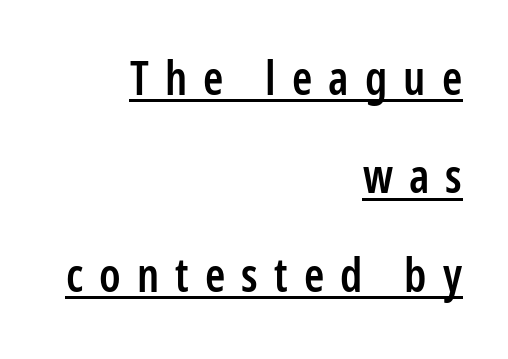
The image shows 46 px semibold, condensed sans-serif type, upright; set right-aligned, loose line spacing (2.14x), unusually wide letter spacing (+0.35 em), underlined; low stroke contrast and a medium x-height.
